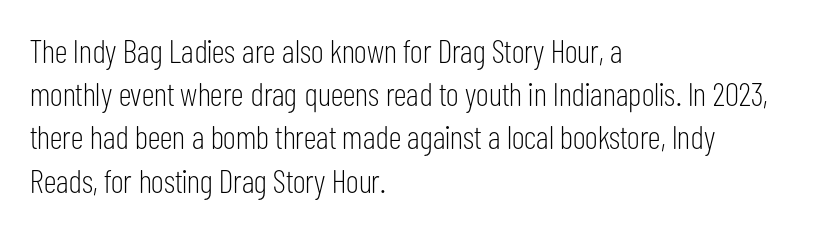
The image shows 33 px light, condensed sans-serif type, upright; set left-aligned, normal line spacing (1.31x), normal letter spacing, not underlined; low stroke contrast and a medium x-height.
